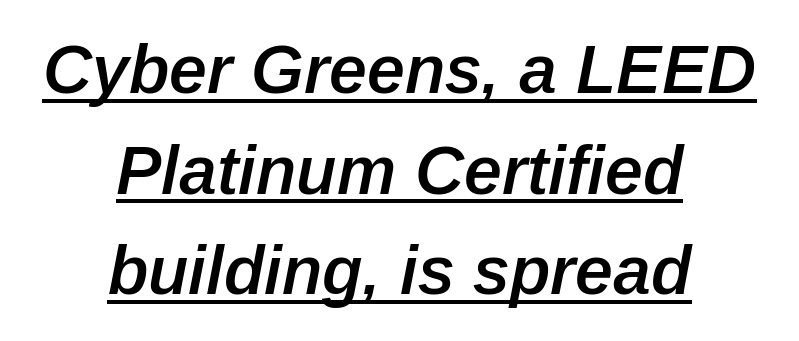
Q: Is the text bold? A: Semi-bold.
Q: Is the text italic (slanted)? A: Yes, it leans right by about 12 degrees.
Q: Is the text underlined? A: Yes.
Q: How is the paragraph aligned? A: Centered.
Q: Is the spacing between letters normal or unusually wide? A: Normal.
Q: Is the spacing between lines tight, normal or loose? A: Normal.
Q: Width (condensed, normal, or wide)? A: Normal.
Q: Stroke contrast? A: Low.
Q: x-height? A: Medium.
Q: Monospaced? A: No.
